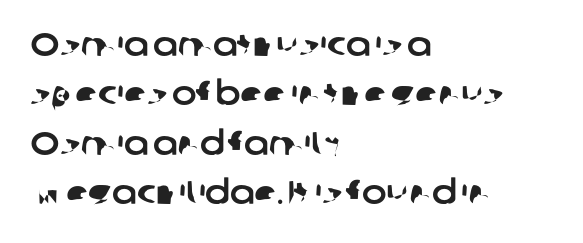
Each new line begins a customary step beneath the previous one. Think of a printed novel: that variable character pitch is what you see here. Letter spacing: default. The baseline area is clear. Regarding serifs, this sample does without them.
